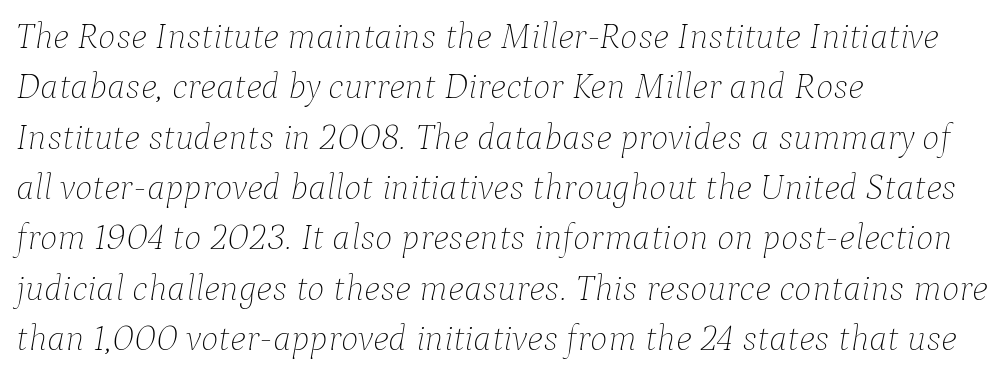
The strokes are not fattened; the text isn't bold. Just letters on the line, the space beneath them empty. Compared with a centered layout, this one pins lines to the left instead. Characters follow at the spacing the type designer built in. Character widths vary here, with narrow letters taking less room than wide ones.
